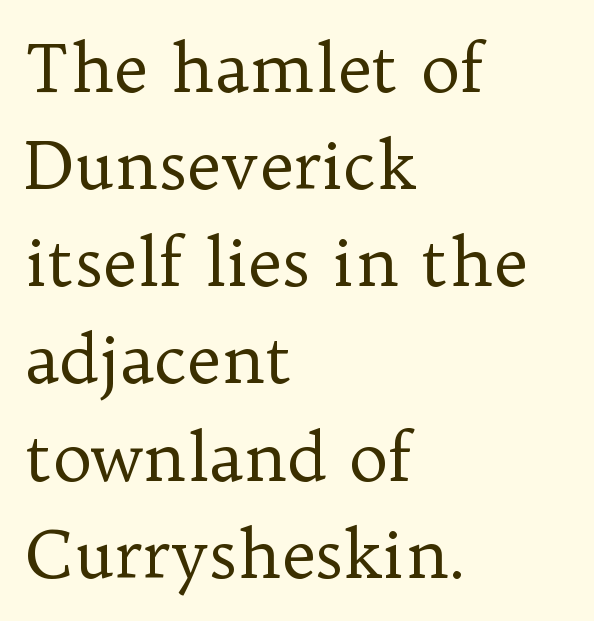
The image shows 67 px regular-weight serif type, upright; set left-aligned, normal line spacing (1.45x), normal letter spacing, not underlined; low stroke contrast and a medium x-height.
